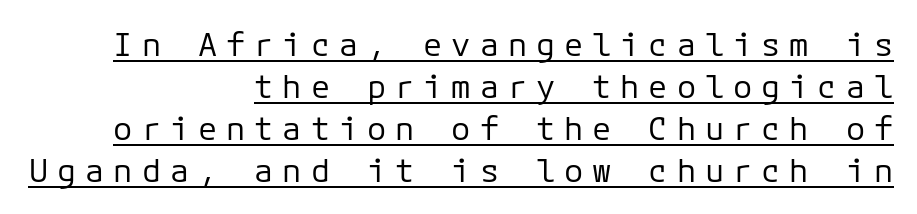
The image shows 32 px regular-weight sans-serif type, upright; set right-aligned, normal line spacing (1.31x), unusually wide letter spacing (+0.28 em), underlined; low stroke contrast and a medium x-height.
